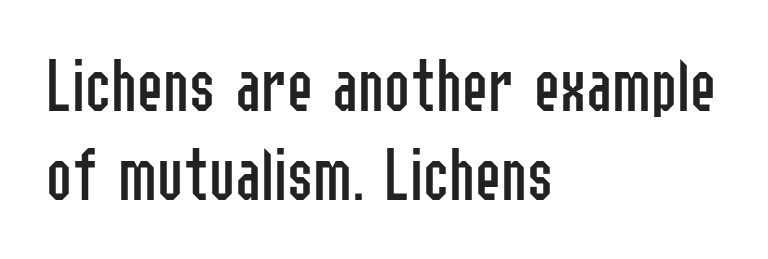
{"serif": "no", "italic": "no", "bold": "no", "weight": "regular", "width": "condensed", "stroke_contrast": "low", "x_height": "medium", "monospaced": "no", "underline": "no", "align": "left", "line_spacing": "tight", "line_spacing_ratio": 1.14, "letter_spacing": "normal", "letter_spacing_em": 0.0, "glyph_px": 78}
